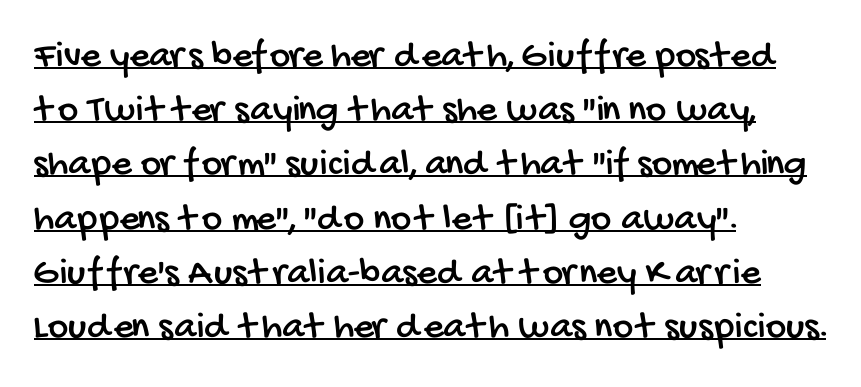
The image shows 39 px condensed sans-serif type; set left-aligned, normal line spacing (1.39x), normal letter spacing, underlined; low stroke contrast and a large x-height.
